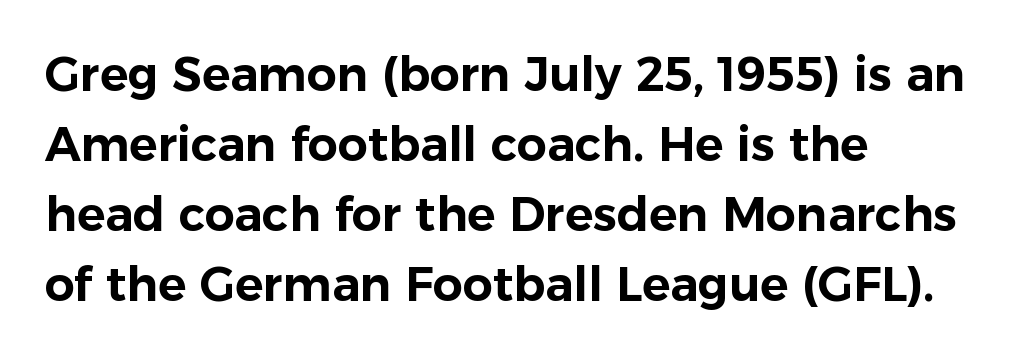
The image shows 47 px sans-serif type, upright; set left-aligned, normal line spacing (1.49x), normal letter spacing, not underlined; low stroke contrast and a medium x-height.
